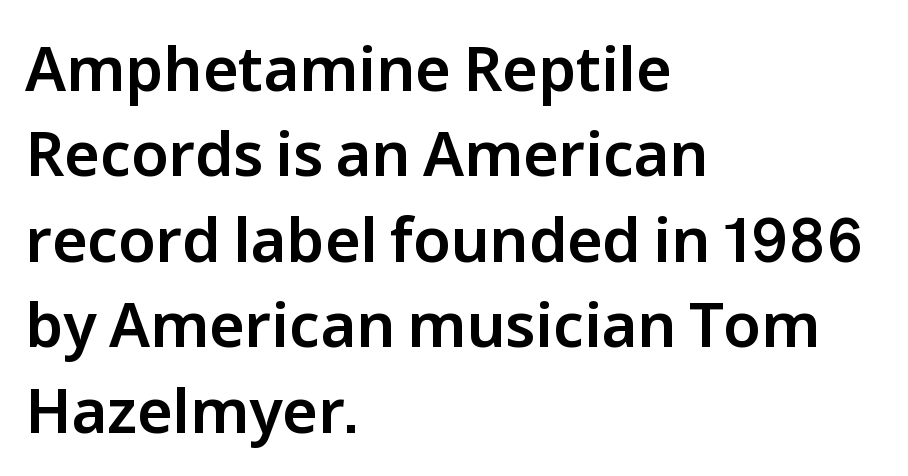
A typesetter would label this face a sans. These lines keep a tight, regular rhythm from letter to letter. Leading: standard. Spacing verdict: proportional, widths tailored to each character.
